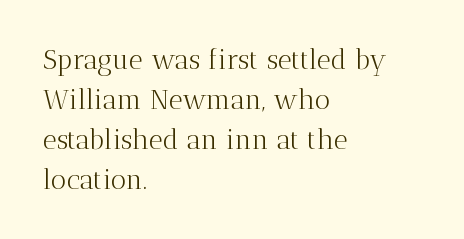
Italic: no, the glyphs are upright roman. Observe the ordinary spacing: letters are neighbours, not strangers. Line spacing here is normal. The zone under the glyphs is completely vacant. These lines stack with their left ends in a neat column.
